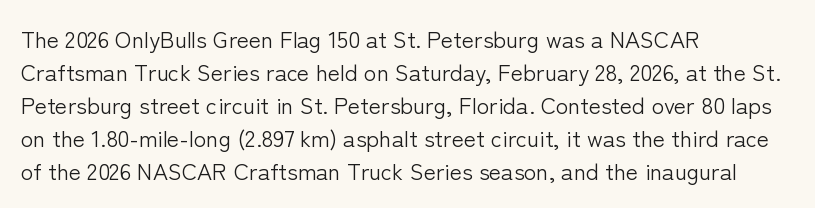
Honestly, the row spacing looks completely unremarkable. Caption: face not bold, strokes unweighted. Posture: vertical. This rendering features lettering with no underline. The setting favours the left margin, as ordinary paragraphs usually do.
